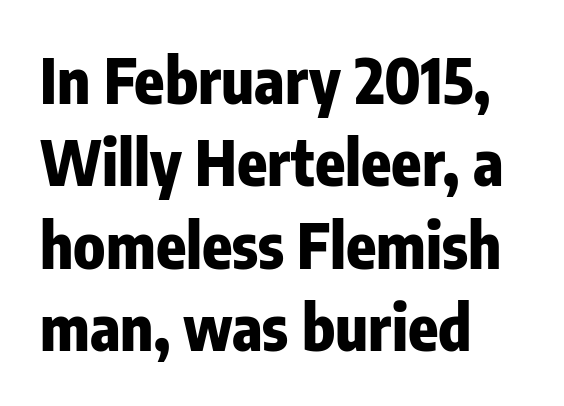
Is this a fixed-width face? No — the glyphs have proportional, varying widths. The characters look thick and weighty, a clear bold. The rendering keeps characters at their native spacing. Each letter's strokes conclude bluntly, with no projecting serifs. The glyphs are unaccompanied by any horizontal stroke below them. Nope, not italic — everything's standing straight.
